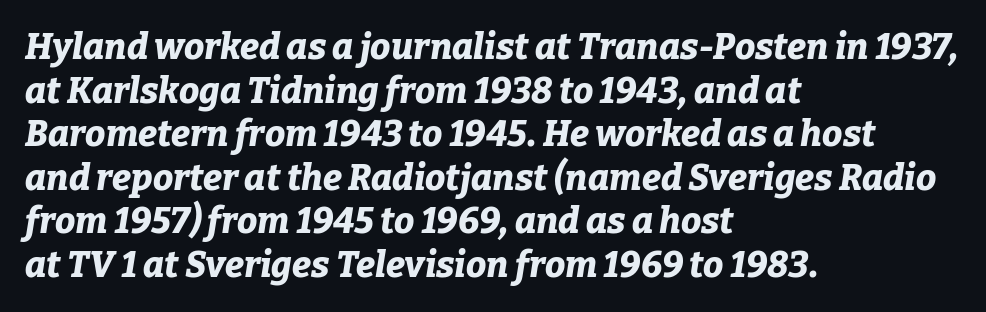
Q: Is the text bold? A: Yes.
Q: Is the text italic (slanted)? A: Yes, it leans right by about 9 degrees.
Q: Is the text underlined? A: No.
Q: How is the paragraph aligned? A: Left-aligned.
Q: Is the spacing between letters normal or unusually wide? A: Normal.
Q: Width (condensed, normal, or wide)? A: Normal.
Q: Stroke contrast? A: Low.
Q: x-height? A: Medium.
Q: Monospaced? A: No.
